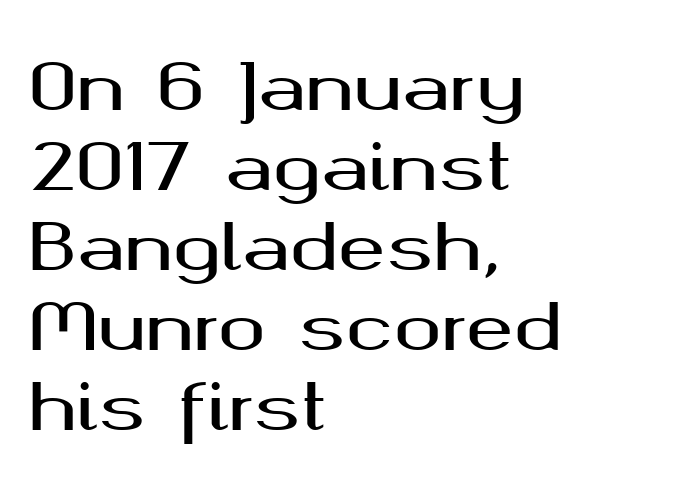
Q: Is the text italic (slanted)? A: No, it is upright.
Q: Is the typeface a serif or a sans-serif typeface? A: Sans-serif.
Q: Is the text underlined? A: No.
Q: How is the paragraph aligned? A: Left-aligned.
Q: Is the spacing between letters normal or unusually wide? A: Normal.
Q: Is the spacing between lines tight, normal or loose? A: Normal.
Q: Width (condensed, normal, or wide)? A: Wide.
Q: Stroke contrast? A: Medium.
Q: x-height? A: Medium.
Q: Monospaced? A: No.
